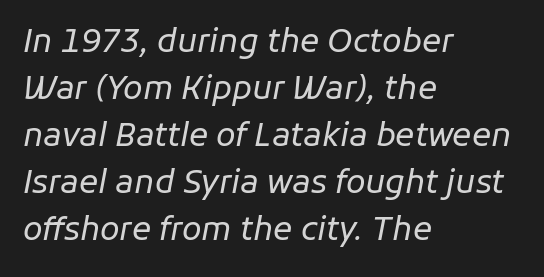
Q: Is the text bold? A: No.
Q: Is the text italic (slanted)? A: Yes, it leans right by about 11 degrees.
Q: Is the text underlined? A: No.
Q: How is the paragraph aligned? A: Left-aligned.
Q: Is the spacing between letters normal or unusually wide? A: Normal.
Q: Is the spacing between lines tight, normal or loose? A: Normal.
Q: Width (condensed, normal, or wide)? A: Normal.
Q: Stroke contrast? A: Low.
Q: x-height? A: Medium.
Q: Monospaced? A: No.
